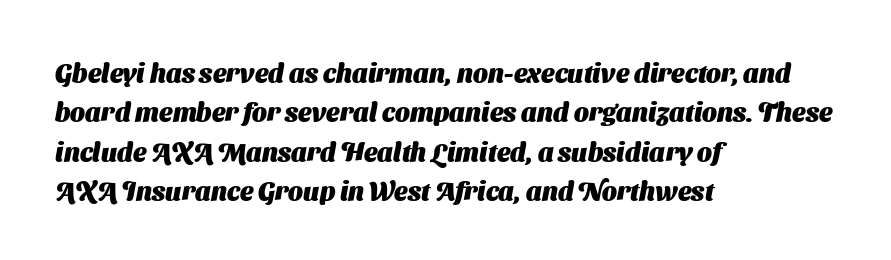
Q: Is the text bold? A: Yes.
Q: Is the text underlined? A: No.
Q: How is the paragraph aligned? A: Left-aligned.
Q: Is the spacing between letters normal or unusually wide? A: Normal.
Q: Is the spacing between lines tight, normal or loose? A: Normal.
